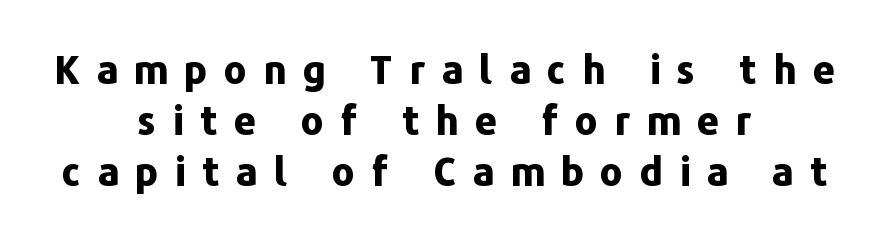
The image shows 39 px bold sans-serif type, upright; set centered, normal line spacing (1.31x), unusually wide letter spacing (+0.42 em), not underlined; low stroke contrast and a medium x-height.
